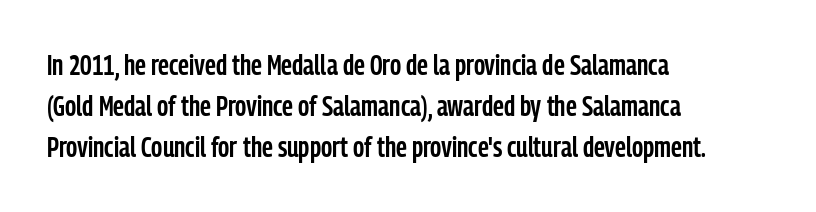
The image shows 28 px semibold, condensed sans-serif type, upright; set left-aligned, normal line spacing (1.47x), normal letter spacing, not underlined; low stroke contrast and a medium x-height.
